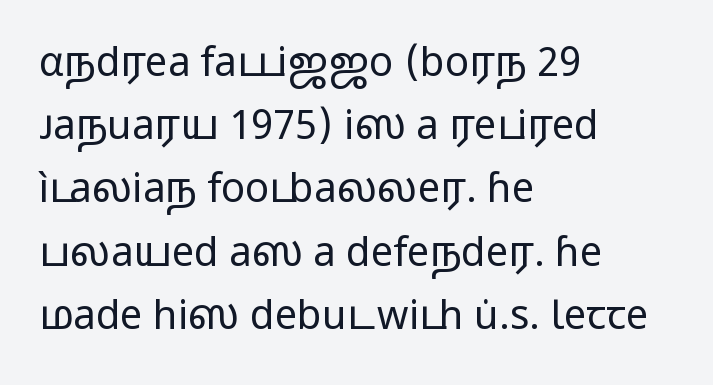
Weight: regular or lighter. Look at the tracking — it's just the regular setting, nothing added. Italic: no, the glyphs are upright roman. Notice how descenders clear the ascenders below comfortably — that's standard leading. The passage shown is typed in a proportional face where columns would drift.
